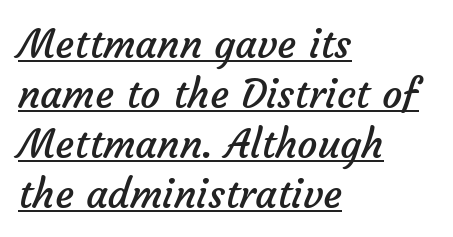
The image shows 40 px regular-weight sans-serif type; set left-aligned, normal line spacing (1.25x), normal letter spacing, underlined; low stroke contrast and a medium x-height.
